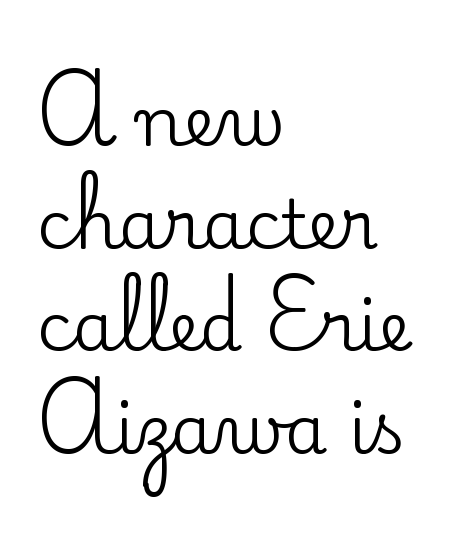
Q: Is the text italic (slanted)? A: No, it is upright.
Q: Is the typeface a serif or a sans-serif typeface? A: Serif.
Q: Is the text underlined? A: No.
Q: How is the paragraph aligned? A: Left-aligned.
Q: Is the spacing between letters normal or unusually wide? A: Normal.
Q: Is the spacing between lines tight, normal or loose? A: Normal.
Q: Width (condensed, normal, or wide)? A: Normal.
Q: Stroke contrast? A: Low.
Q: x-height? A: Small.
Q: Monospaced? A: No.
